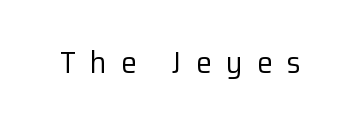
{"serif": "no", "italic": "no", "bold": "no", "weight": "regular", "width": "normal", "stroke_contrast": "low", "x_height": "medium", "monospaced": "no", "underline": "no", "letter_spacing": "wide", "letter_spacing_em": 0.47, "glyph_px": 31}
